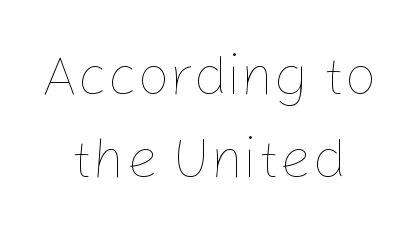
Q: Is the text bold? A: No.
Q: Is the text italic (slanted)? A: No, it is upright.
Q: Is the text underlined? A: No.
Q: How is the paragraph aligned? A: Centered.
Q: Is the spacing between letters normal or unusually wide? A: Normal.
Q: Is the spacing between lines tight, normal or loose? A: Normal.
Q: Width (condensed, normal, or wide)? A: Normal.
Q: Stroke contrast? A: Low.
Q: x-height? A: Medium.
Q: Monospaced? A: No.
